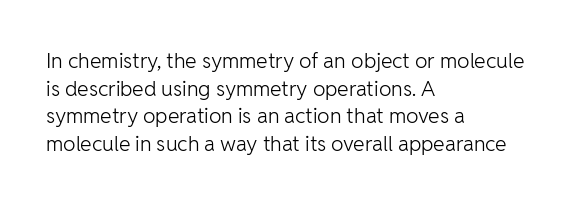
Teacher's note: observe the even left margin — that is flush-left alignment. The line texture is even and compact thanks to regular tracking. The lettering stays uniformly vertical, giving the passage a roman look. The baseline area is clear.
